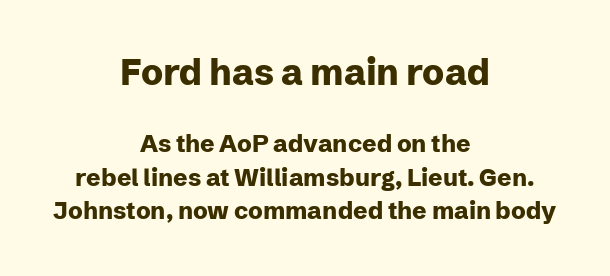
Each glyph is drawn with heavy, bold strokes. Does the type have serifs? No, each stem ends abruptly. Lines of text with bare space underneath. The face used here is proportionally spaced, like ordinary book or web type. This is the regular roman posture of the typeface.
